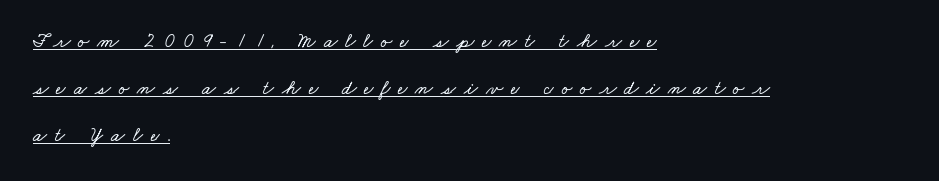
The image shows 20 px text type; set left-aligned, loose line spacing (2.36x), unusually wide letter spacing (+0.4 em), underlined.
